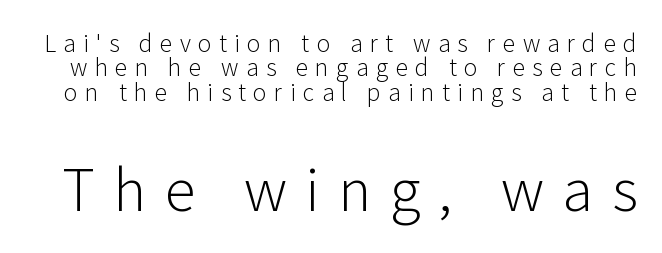
The image shows 57 px light sans-serif type, upright; set tight line spacing (1.06x), unusually wide letter spacing (+0.32 em), not underlined; the second (bottom) block is 2.48x larger; low stroke contrast and a medium x-height.
